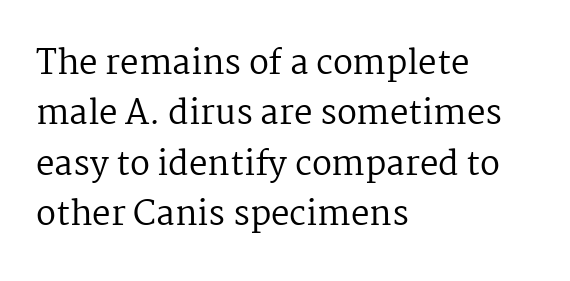
Leading: standard. In terms of letterspacing, this is plain default setting. A student would call this left alignment; a typographer would say flush left, rag right. Classification — serif.
